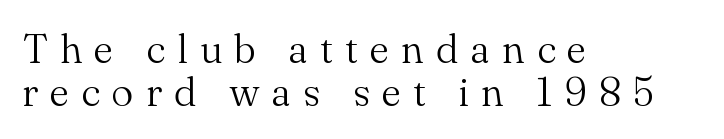
The typesetting does not lean heavy: it is not bold. The rendering uses natural spacing where letterforms have individual widths. The glyphs are unaccompanied by any horizontal stroke below them. Characters remain perfectly vertical along every line.
